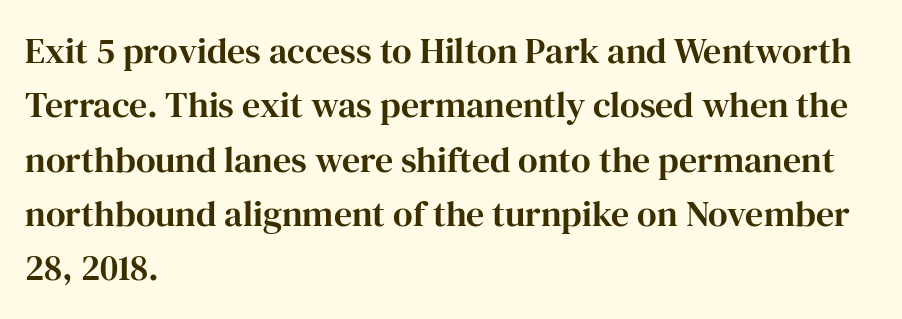
The image shows 36 px serif type, upright; set left-aligned, normal line spacing (1.51x), normal letter spacing, not underlined; high stroke contrast and a medium x-height.
